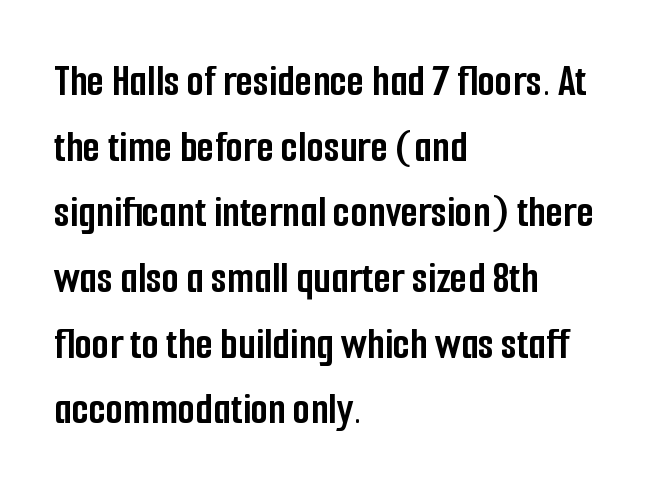
{"serif": "no", "italic": "no", "bold": "yes", "weight": "semibold", "width": "condensed", "stroke_contrast": "low", "x_height": "medium", "monospaced": "no", "underline": "no", "align": "left", "line_spacing": "normal", "line_spacing_ratio": 1.46, "letter_spacing": "normal", "letter_spacing_em": 0.0, "glyph_px": 45}
